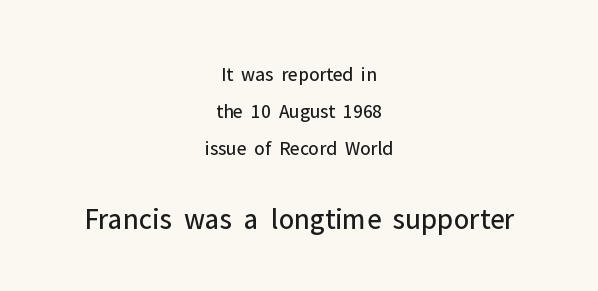
Q: Is the text bold? A: No.
Q: Is the text italic (slanted)? A: No, it is upright.
Q: Is the typeface a serif or a sans-serif typeface? A: Sans-serif.
Q: Is the text underlined? A: No.
Q: How is the paragraph aligned? A: Centered.
Q: Is the spacing between letters normal or unusually wide? A: Normal.
Q: Which block of text is set in a larger size, the first (top) or the second (bottom)? A: The second (bottom) one.
Q: Width (condensed, normal, or wide)? A: Normal.
Q: Stroke contrast? A: Low.
Q: x-height? A: Medium.
Q: Monospaced? A: No.
